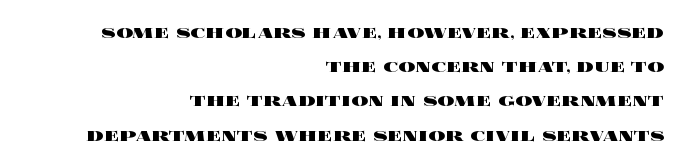
{"italic": "no", "bold": "yes", "underline": "no", "align": "right", "line_spacing": "normal", "line_spacing_ratio": 1.63, "letter_spacing": "normal", "letter_spacing_em": 0.0, "glyph_px": 21}
